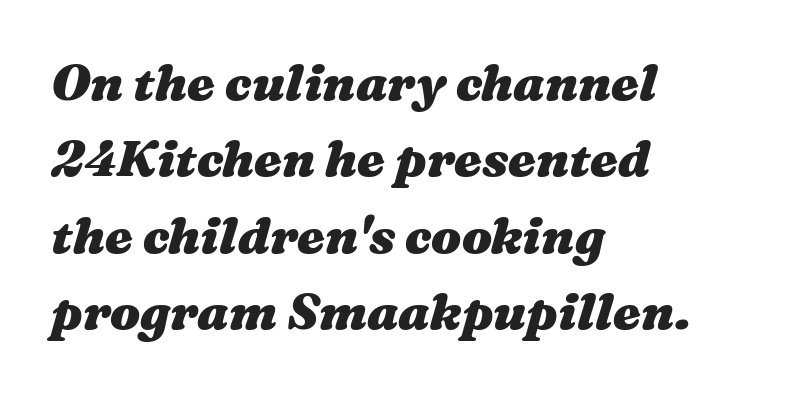
The image shows 50 px heavy, wide type, italic (leaning right); set left-aligned, normal line spacing (1.53x), normal letter spacing, not underlined; medium stroke contrast and a medium x-height.
